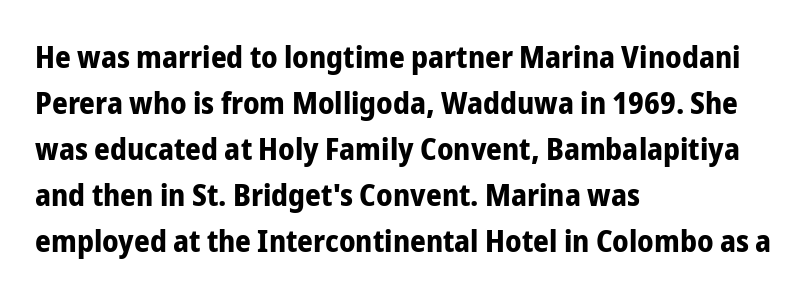
The horizontal fit of the characters is conventional and even. If you drew a line through each stem, it would be perfectly vertical. Line starts are locked; line ends wander. Its strokes are broad and dark, the hallmark of bold type. Letterform terminals end flat and unadorned throughout the passage.
